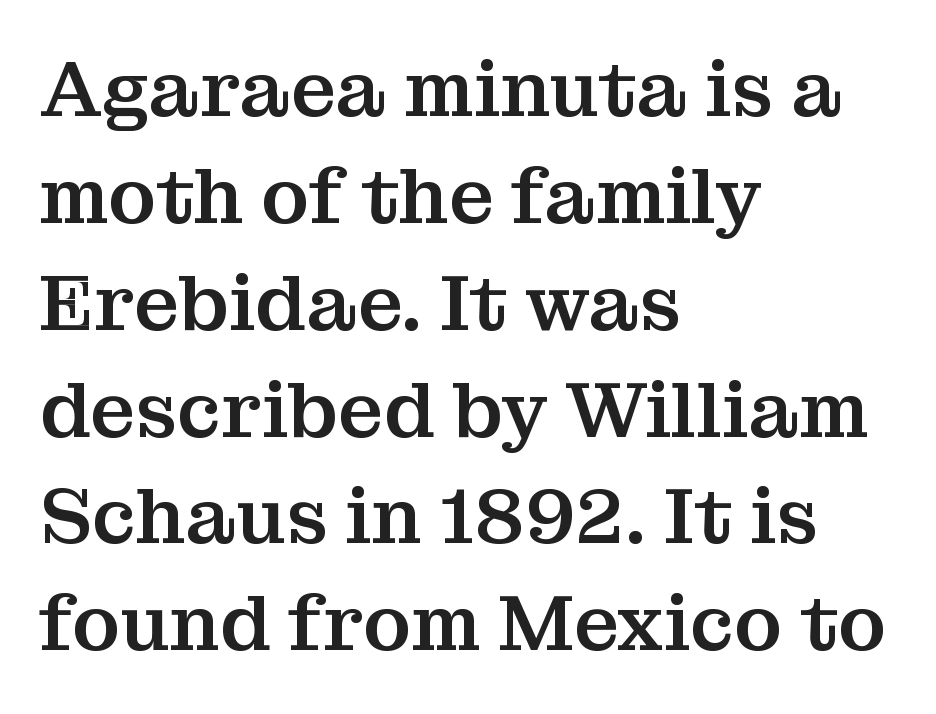
{"serif": "yes", "italic": "no", "width": "normal", "stroke_contrast": "medium", "x_height": "medium", "monospaced": "no", "underline": "no", "align": "left", "line_spacing": "normal", "line_spacing_ratio": 1.37, "letter_spacing": "normal", "letter_spacing_em": 0.0, "glyph_px": 78}
